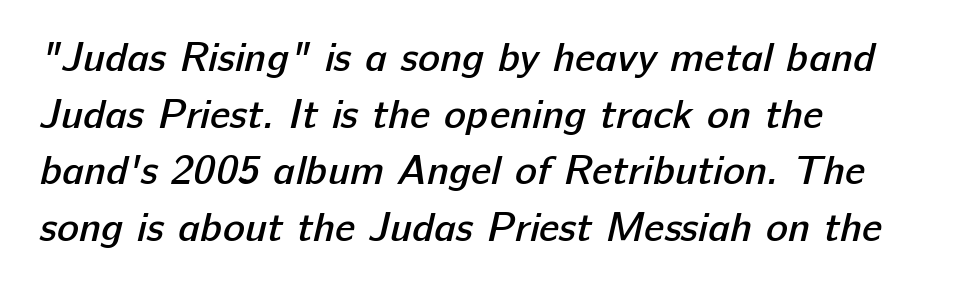
Q: Is the text bold? A: Semi-bold.
Q: Is the typeface a serif or a sans-serif typeface? A: Sans-serif.
Q: Is the text underlined? A: No.
Q: How is the paragraph aligned? A: Left-aligned.
Q: Is the spacing between letters normal or unusually wide? A: Normal.
Q: Is the spacing between lines tight, normal or loose? A: Normal.
Q: Width (condensed, normal, or wide)? A: Normal.
Q: Stroke contrast? A: Low.
Q: x-height? A: Medium.
Q: Monospaced? A: No.
